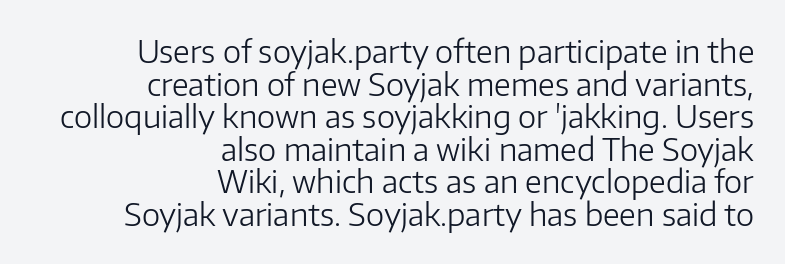
The letters stand straight up with perfectly vertical stems. Each new line begins almost immediately beneath the previous one. There is no visible air inserted between adjacent glyphs. All the whitespace from short lines collects on the left.
